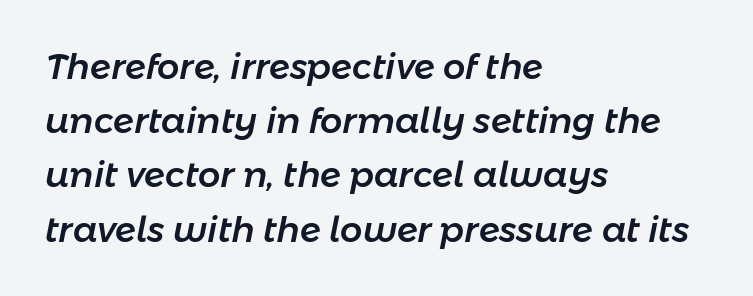
Q: Is the text italic (slanted)? A: Yes, it leans right by about 11 degrees.
Q: Is the text underlined? A: No.
Q: How is the paragraph aligned? A: Left-aligned.
Q: Is the spacing between letters normal or unusually wide? A: Normal.
Q: Is the spacing between lines tight, normal or loose? A: Normal.
Q: Width (condensed, normal, or wide)? A: Normal.
Q: Stroke contrast? A: Low.
Q: x-height? A: Medium.
Q: Monospaced? A: No.
